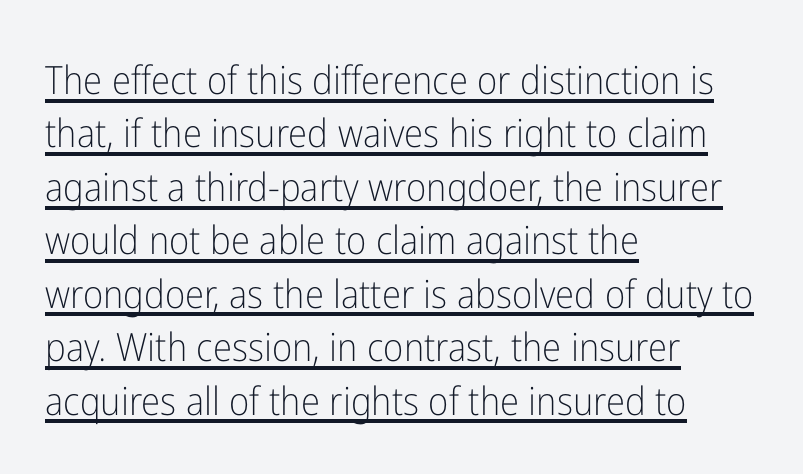
The image shows 39 px light, condensed sans-serif type, upright; set left-aligned, normal line spacing (1.37x), normal letter spacing, underlined; low stroke contrast and a medium x-height.
